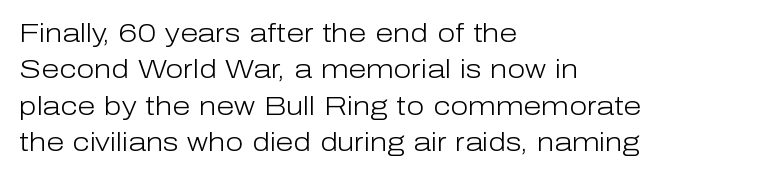
{"italic": "no", "bold": "no", "underline": "no", "align": "left", "line_spacing": "normal", "line_spacing_ratio": 1.4, "letter_spacing": "normal", "letter_spacing_em": 0.0, "glyph_px": 26}
